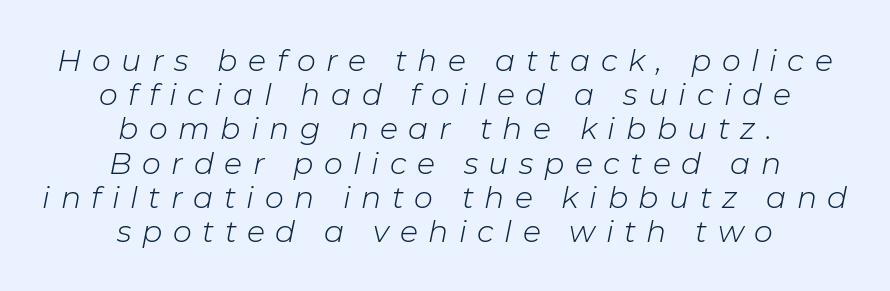
Q: Is the text bold? A: No.
Q: Is the text italic (slanted)? A: Yes, it leans right by about 11 degrees.
Q: Is the text underlined? A: No.
Q: How is the paragraph aligned? A: Centered.
Q: Is the spacing between letters normal or unusually wide? A: Unusually wide.
Q: Is the spacing between lines tight, normal or loose? A: Tight.
Q: Width (condensed, normal, or wide)? A: Normal.
Q: Stroke contrast? A: Low.
Q: x-height? A: Medium.
Q: Monospaced? A: No.
